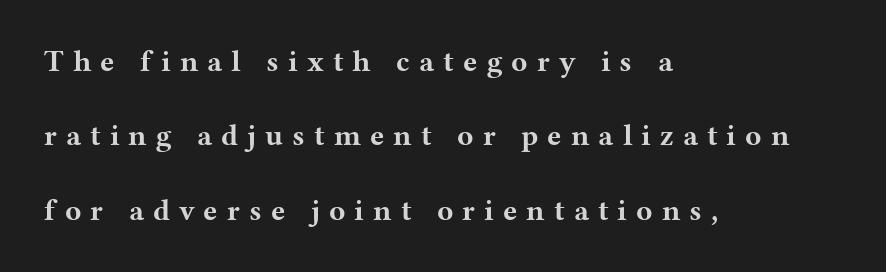
{"serif": "yes", "italic": "no", "bold": "yes", "weight": "bold", "width": "wide", "stroke_contrast": "medium", "x_height": "medium", "monospaced": "no", "underline": "no", "align": "left", "line_spacing": "loose", "line_spacing_ratio": 2.48, "letter_spacing": "wide", "letter_spacing_em": 0.3, "glyph_px": 30}
